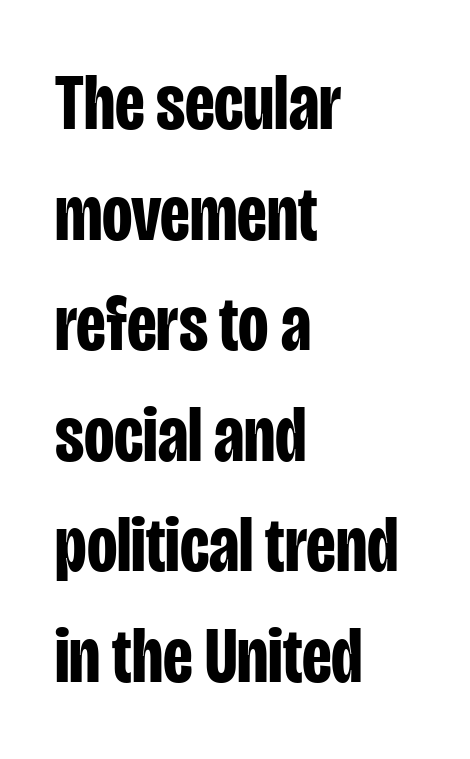
The image shows 79 px bold, condensed sans-serif type, upright; set left-aligned, normal line spacing (1.4x), normal letter spacing, not underlined; low stroke contrast and a large x-height.
